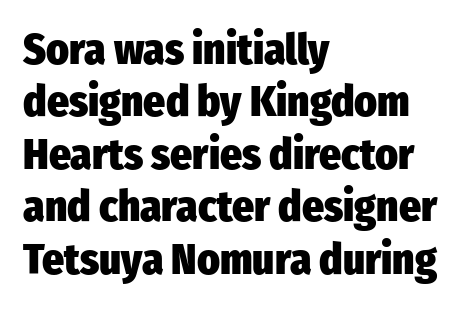
These lines are rendered in a variable-pitch font. The rendering anchors every line to the left-hand side. Stroke terminals: plain, sans-serif. Designer's note — italics off, roman on. The letters are bold, with thick, heavy strokes. No extra tracking has been applied to these lines.
